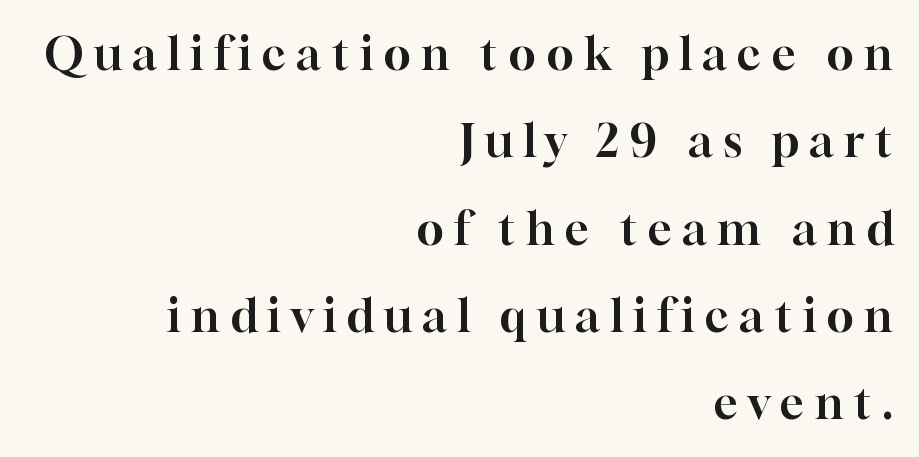
The image shows 45 px serif type, upright; set right-aligned, loose line spacing (1.94x), unusually wide letter spacing (+0.23 em), not underlined; high stroke contrast and a medium x-height.
